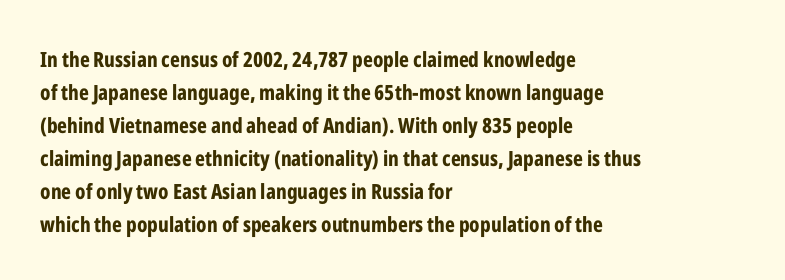
The image shows 21 px bold type, upright; set left-aligned, normal line spacing (1.57x), normal letter spacing, not underlined.
